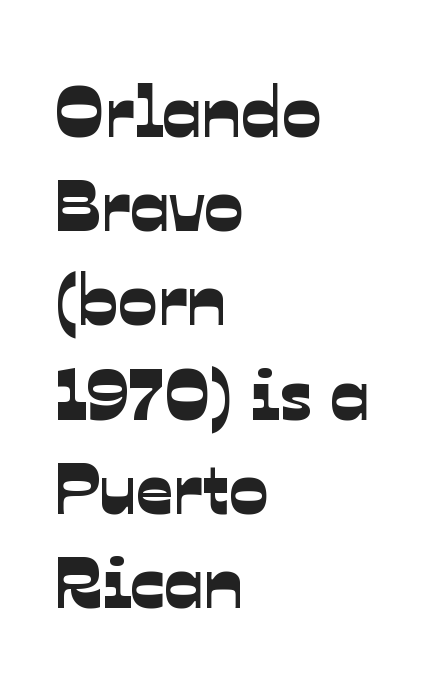
The image shows 73 px sans-serif type; set left-aligned, normal line spacing (1.29x), normal letter spacing, not underlined; low stroke contrast and a medium x-height.
